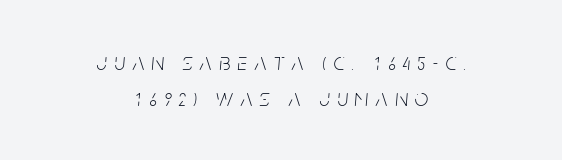
Quick note: interline space is typical. The lines in this sample share a center point and differ in where they start and stop. Words appear elongated and porous because spacing is wide. Rule under the text: the space is simply empty.
